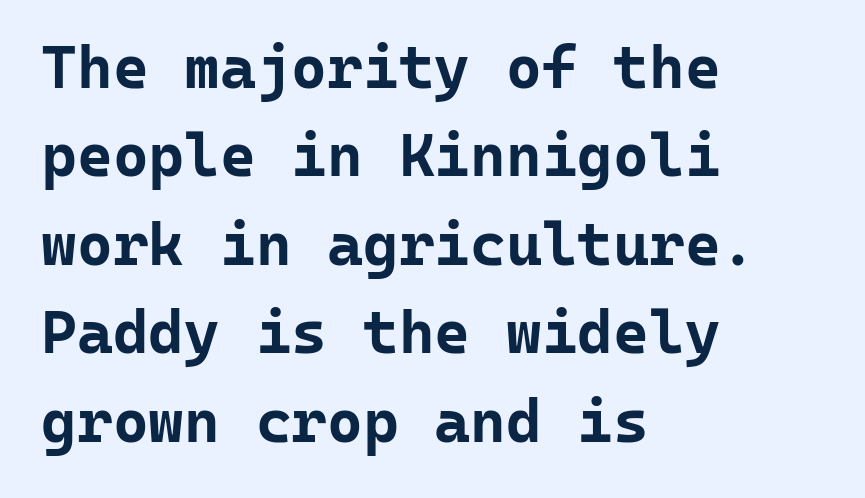
Q: Is the text bold? A: Yes.
Q: Is the text italic (slanted)? A: No, it is upright.
Q: Is the typeface a serif or a sans-serif typeface? A: Sans-serif.
Q: Is the text underlined? A: No.
Q: How is the paragraph aligned? A: Left-aligned.
Q: Is the spacing between letters normal or unusually wide? A: Normal.
Q: Is the spacing between lines tight, normal or loose? A: Normal.
Q: Width (condensed, normal, or wide)? A: Normal.
Q: Stroke contrast? A: Low.
Q: x-height? A: Medium.
Q: Monospaced? A: Yes.
